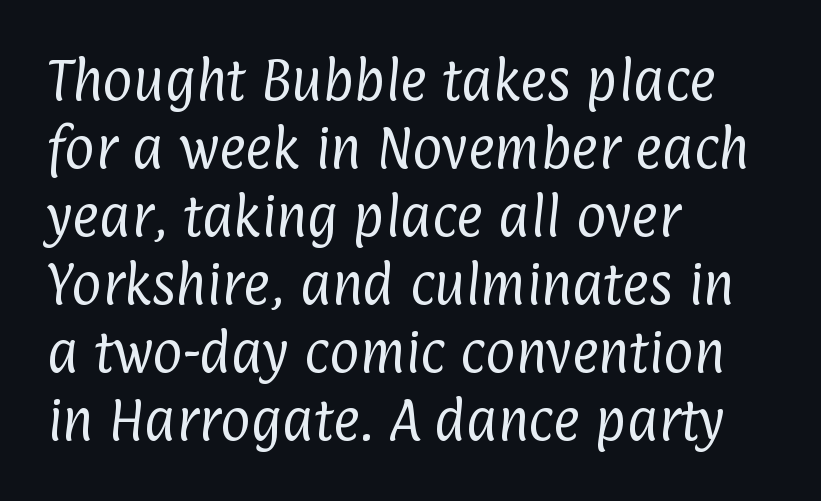
{"serif": "no", "bold": "no", "weight": "regular", "width": "condensed", "stroke_contrast": "low", "x_height": "medium", "monospaced": "no", "underline": "no", "align": "left", "line_spacing": "normal", "line_spacing_ratio": 1.48, "letter_spacing": "normal", "letter_spacing_em": 0.0, "glyph_px": 46}
